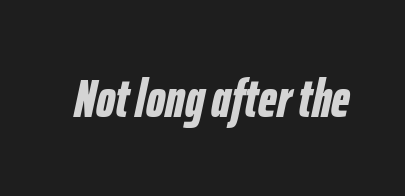
Caption: standard tracking, unaltered. You could not count columns in this text — the font is proportionally spaced. The string is rendered with underlining switched off. Italic? Definitely — the glyphs are oblique. Heavy, bold letterforms.
